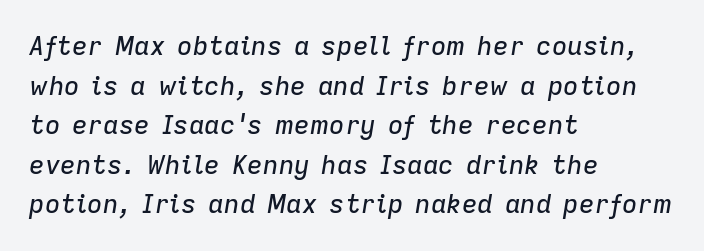
{"italic": "yes", "lean": "right", "slant_degrees": 9, "underline": "no", "align": "left", "line_spacing": "normal", "line_spacing_ratio": 1.52, "letter_spacing": "normal", "letter_spacing_em": 0.0, "glyph_px": 26}
